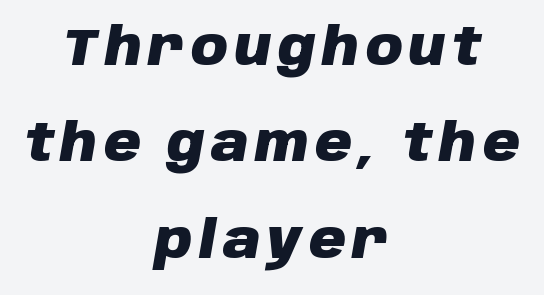
Q: Is the text bold? A: Yes.
Q: Is the text italic (slanted)? A: Yes, it leans right by about 10 degrees.
Q: Is the text underlined? A: No.
Q: How is the paragraph aligned? A: Centered.
Q: Width (condensed, normal, or wide)? A: Normal.
Q: Stroke contrast? A: Low.
Q: x-height? A: Large.
Q: Monospaced? A: No.
